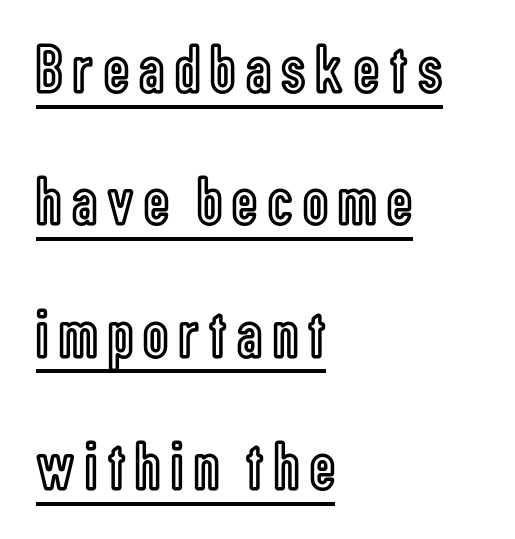
The image shows 70 px condensed type, upright; set left-aligned, line spacing 1.89x, underlined; a medium x-height.
